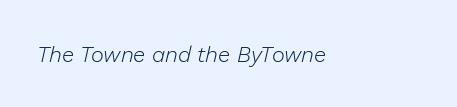
{"italic": "yes", "lean": "right", "slant_degrees": 13, "bold": "no", "underline": "no", "letter_spacing": "normal", "letter_spacing_em": 0.0, "glyph_px": 22}
